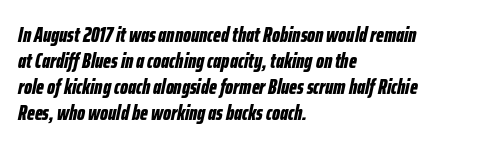
Q: Is the text bold? A: Yes.
Q: Is the text italic (slanted)? A: Yes, it leans right by about 12 degrees.
Q: Is the text underlined? A: No.
Q: How is the paragraph aligned? A: Left-aligned.
Q: Is the spacing between letters normal or unusually wide? A: Normal.
